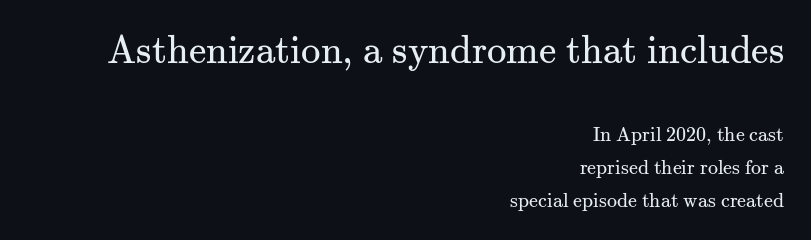
{"serif": "yes", "italic": "no", "bold": "no", "weight": "regular", "width": "normal", "stroke_contrast": "medium", "x_height": "small", "monospaced": "no", "underline": "no", "align": "right", "line_spacing": "normal", "line_spacing_ratio": 1.65, "letter_spacing": "normal", "letter_spacing_em": 0.0, "larger_block": "first", "size_ratio": 1.95, "glyph_px": 39}
